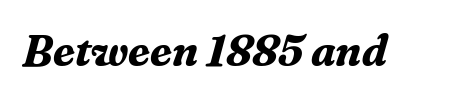
{"serif": "yes", "italic": "yes", "lean": "right", "slant_degrees": 16, "bold": "yes", "weight": "bold", "width": "normal", "stroke_contrast": "medium", "x_height": "medium", "monospaced": "no", "underline": "no", "letter_spacing": "normal", "letter_spacing_em": 0.0, "glyph_px": 44}
